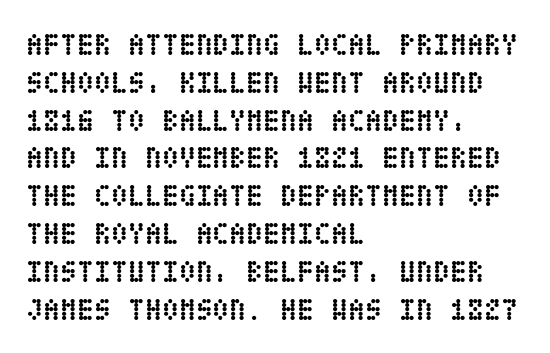
Every letter is thick-stroked: bold, no question. The string is rendered with underlining switched off. Words appear dense and cohesive because spacing is normal. Rendered with straight, roman letterforms. Compared with a centered layout, this one pins lines to the left instead.
